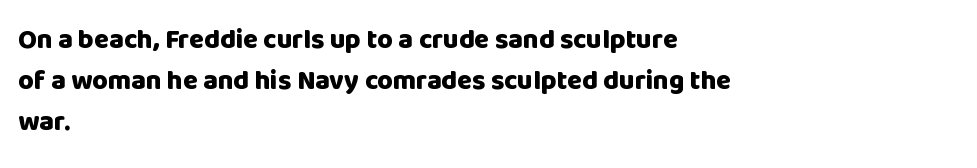
{"italic": "no", "bold": "yes", "underline": "no", "align": "left", "line_spacing": "normal", "line_spacing_ratio": 1.52, "letter_spacing": "normal", "letter_spacing_em": 0.0, "glyph_px": 27}
